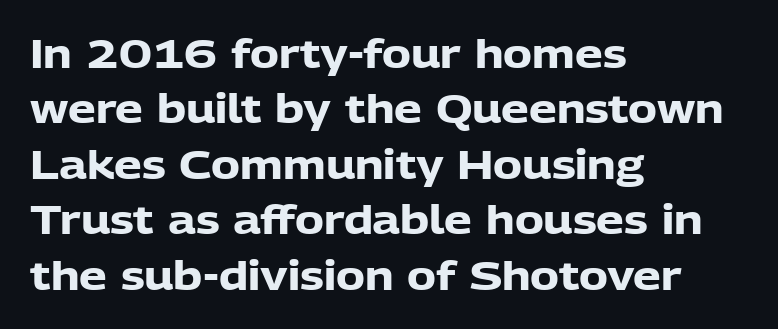
The image shows 39 px heavy sans-serif type, upright; set left-aligned, normal line spacing (1.42x), normal letter spacing, not underlined; low stroke contrast and a medium x-height.
